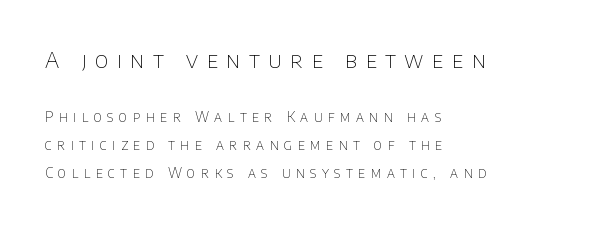
Q: Is the text bold? A: No.
Q: Is the text italic (slanted)? A: No, it is upright.
Q: Is the text underlined? A: No.
Q: How is the paragraph aligned? A: Left-aligned.
Q: Is the spacing between letters normal or unusually wide? A: Unusually wide.
Q: Is the spacing between lines tight, normal or loose? A: Loose.
Q: Which block of text is set in a larger size, the first (top) or the second (bottom)? A: The first (top) one.
